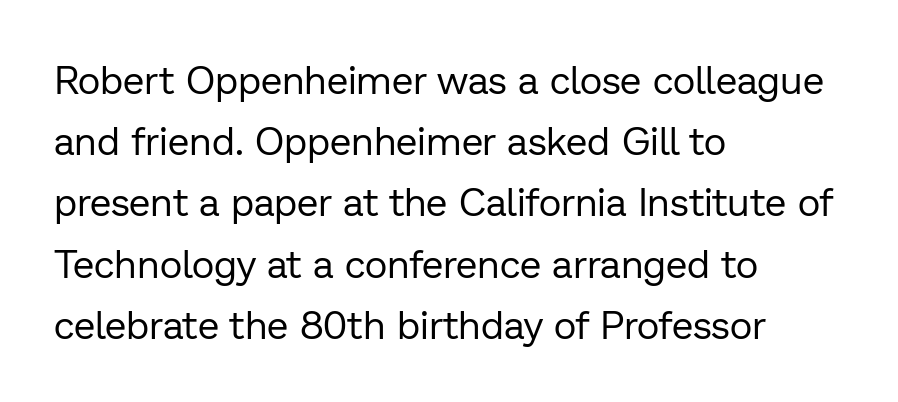
{"serif": "no", "italic": "no", "bold": "no", "weight": "regular", "width": "normal", "stroke_contrast": "low", "x_height": "medium", "monospaced": "no", "underline": "no", "align": "left", "line_spacing": "normal", "line_spacing_ratio": 1.57, "letter_spacing": "normal", "letter_spacing_em": 0.0, "glyph_px": 39}
